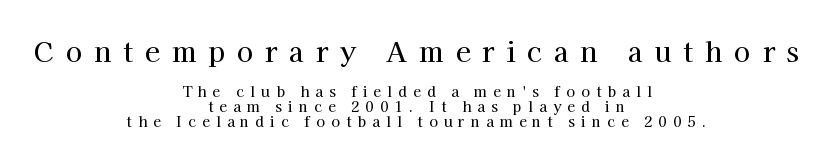
The image shows 27 px text type, upright; set centered, tight line spacing (1.06x), unusually wide letter spacing (+0.44 em), not underlined; the first (top) block is 1.93x larger.
